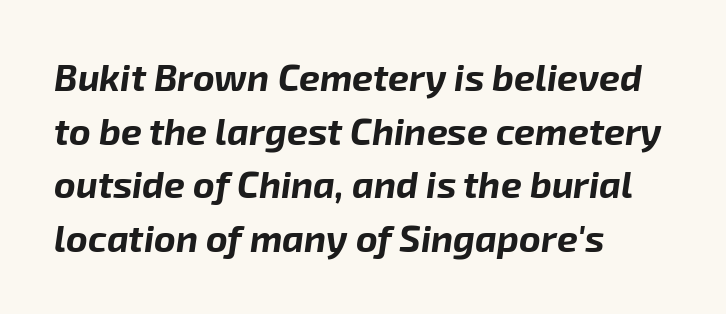
Q: Is the text bold? A: Yes.
Q: Is the text italic (slanted)? A: Yes, it leans right by about 8 degrees.
Q: Is the text underlined? A: No.
Q: How is the paragraph aligned? A: Left-aligned.
Q: Is the spacing between letters normal or unusually wide? A: Normal.
Q: Is the spacing between lines tight, normal or loose? A: Normal.
Q: Width (condensed, normal, or wide)? A: Normal.
Q: Stroke contrast? A: Low.
Q: x-height? A: Medium.
Q: Monospaced? A: No.
